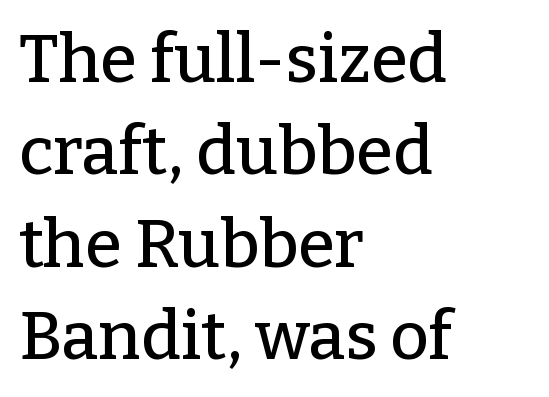
Q: Is the text italic (slanted)? A: No, it is upright.
Q: Is the typeface a serif or a sans-serif typeface? A: Serif.
Q: Is the text underlined? A: No.
Q: How is the paragraph aligned? A: Left-aligned.
Q: Is the spacing between letters normal or unusually wide? A: Normal.
Q: Is the spacing between lines tight, normal or loose? A: Normal.
Q: Width (condensed, normal, or wide)? A: Normal.
Q: Stroke contrast? A: Low.
Q: x-height? A: Medium.
Q: Monospaced? A: No.
